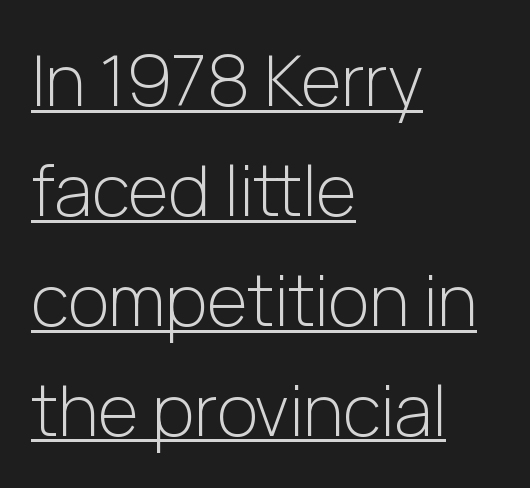
The image shows 70 px light sans-serif type, upright; set left-aligned, normal line spacing (1.57x), normal letter spacing, underlined; low stroke contrast and a medium x-height.
